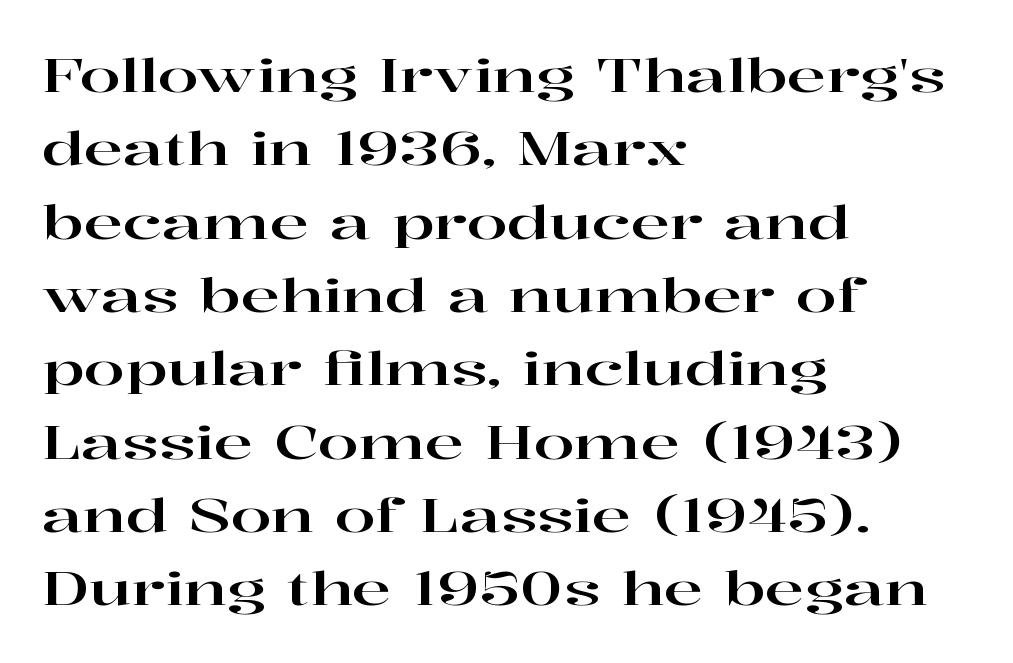
Q: Is the text italic (slanted)? A: No, it is upright.
Q: Is the typeface a serif or a sans-serif typeface? A: Serif.
Q: Is the text underlined? A: No.
Q: How is the paragraph aligned? A: Left-aligned.
Q: Is the spacing between letters normal or unusually wide? A: Normal.
Q: Is the spacing between lines tight, normal or loose? A: Normal.
Q: Width (condensed, normal, or wide)? A: Wide.
Q: Stroke contrast? A: High.
Q: x-height? A: Medium.
Q: Monospaced? A: No.
